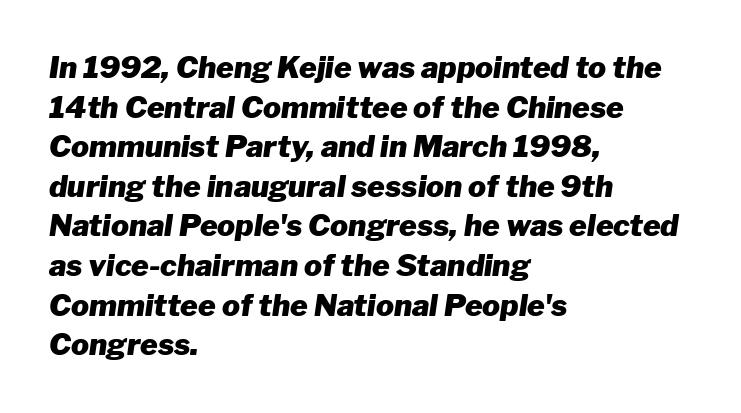
Characters follow at the spacing the type designer built in. Look at the stroke-to-counter ratio: heavy, a bold. Words float on clear page, feet unadorned. Proportional: the letters do not fall into vertical columns. One glance says typical: line gaps are just what's usual.
